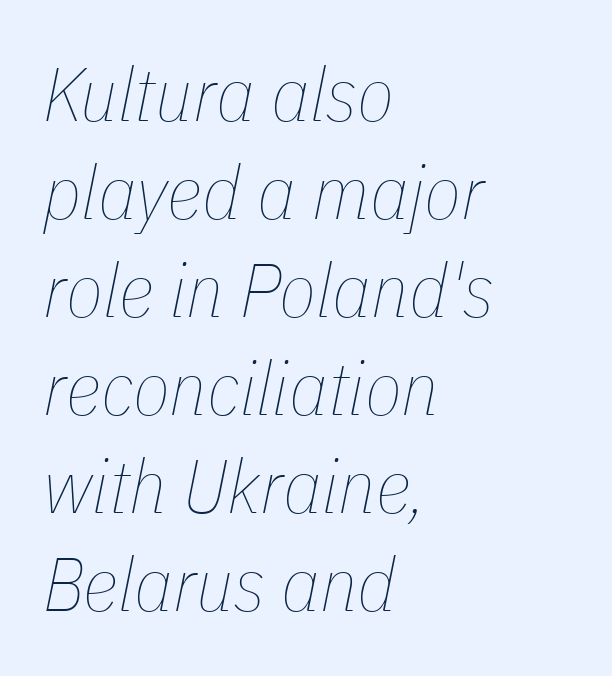
Varying glyph widths throughout — classic text-font behaviour. Does extra space separate the letters? No, they use regular spacing. Is the stroke heavy? The answer is a plain regular-or-lighter. Is the block centered? No — it sits flush against the left margin. The whole block is typeset with a tilt.
